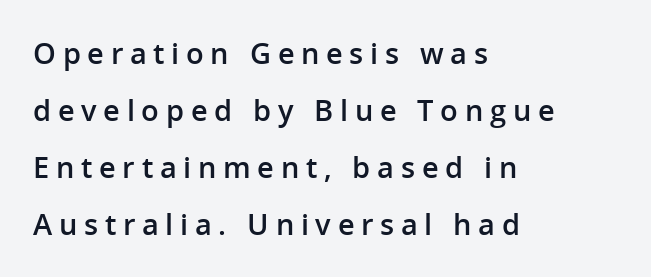
If you measured baseline to baseline, you'd find a long distance. In terms of letterspacing, this is a distinctly airy, spread setting. Is the block centered? No — it sits flush against the left margin. The strip under each line holds only bare page. Do the characters align in a grid? No, the font is proportional. Strokes here are thickened, but only to semibold level.
